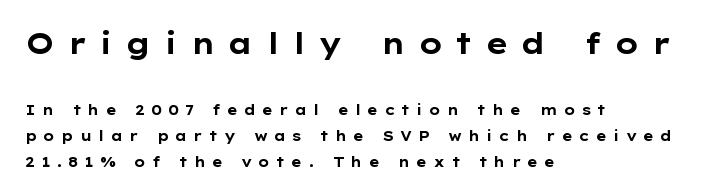
The image shows 29 px bold, wide sans-serif type, upright; set left-aligned, line spacing 1.83x, unusually wide letter spacing (+0.42 em), not underlined; the first (top) block is 2.07x larger; low stroke contrast and a medium x-height.
